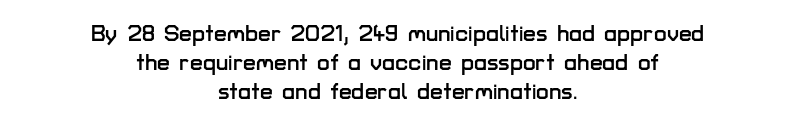
The image shows 23 px text type, upright; set centered, normal line spacing (1.27x), normal letter spacing, not underlined.
